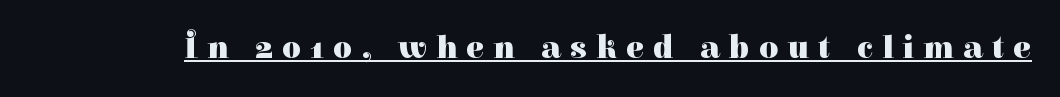
The image shows 33 px heavy serif type, upright; set unusually wide letter spacing (+0.28 em), underlined; high stroke contrast and a medium x-height.
